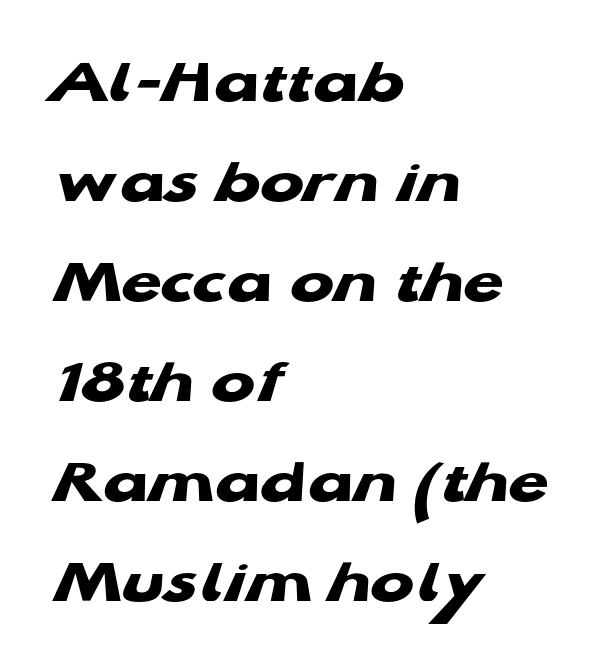
The image shows 65 px heavy, wide sans-serif type; set left-aligned, normal line spacing (1.54x), normal letter spacing, not underlined; low stroke contrast and a medium x-height.
